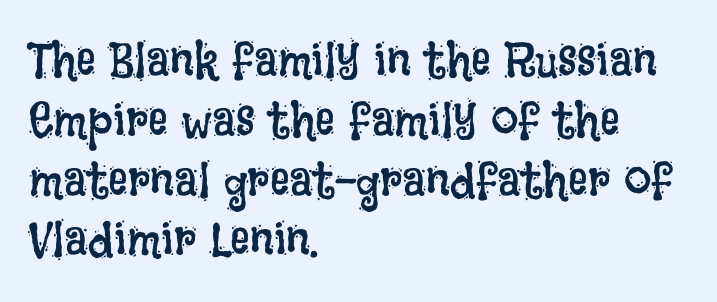
Stems here are at most as thick as an everyday book face. The lines are quadded left. The zone under the glyphs is completely vacant. Standard letterfit; no display-style spreading of the glyphs. The axis of the letterforms is exactly vertical. The face used here is proportionally spaced, like ordinary book or web type.
